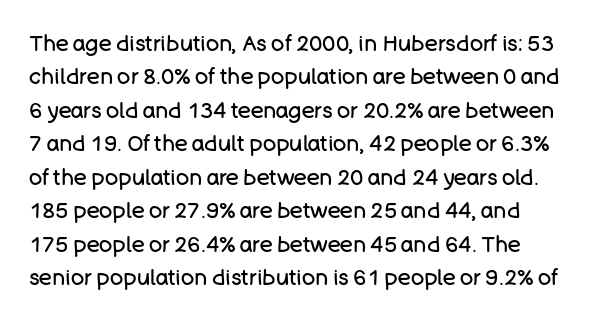
Q: Is the text bold? A: No.
Q: Is the text italic (slanted)? A: No, it is upright.
Q: Is the text underlined? A: No.
Q: Is the spacing between letters normal or unusually wide? A: Normal.
Q: Is the spacing between lines tight, normal or loose? A: Normal.
